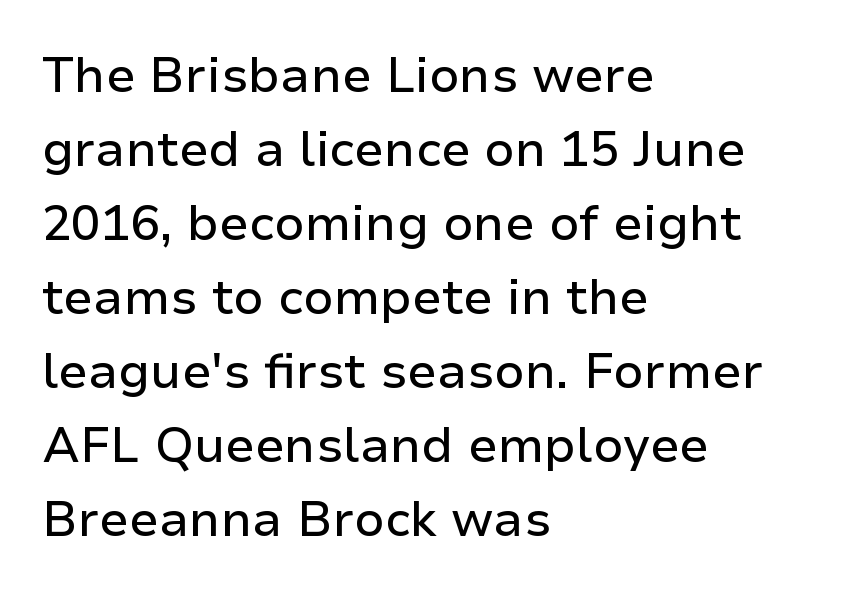
{"serif": "no", "italic": "no", "width": "normal", "stroke_contrast": "low", "x_height": "medium", "monospaced": "no", "underline": "no", "align": "left", "line_spacing": "normal", "line_spacing_ratio": 1.51, "letter_spacing": "normal", "letter_spacing_em": 0.0, "glyph_px": 49}
